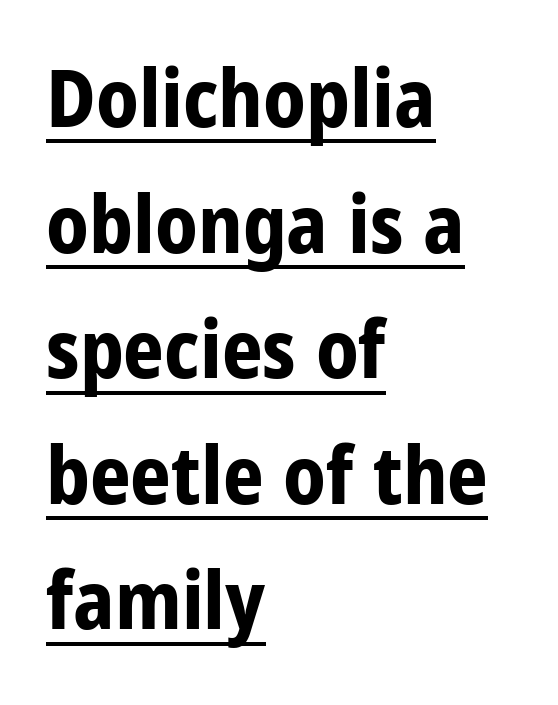
Q: Is the text bold? A: Yes.
Q: Is the text italic (slanted)? A: No, it is upright.
Q: Is the typeface a serif or a sans-serif typeface? A: Sans-serif.
Q: Is the text underlined? A: Yes.
Q: How is the paragraph aligned? A: Left-aligned.
Q: Is the spacing between letters normal or unusually wide? A: Normal.
Q: Is the spacing between lines tight, normal or loose? A: Normal.
Q: Width (condensed, normal, or wide)? A: Condensed.
Q: Stroke contrast? A: Low.
Q: x-height? A: Large.
Q: Monospaced? A: No.
